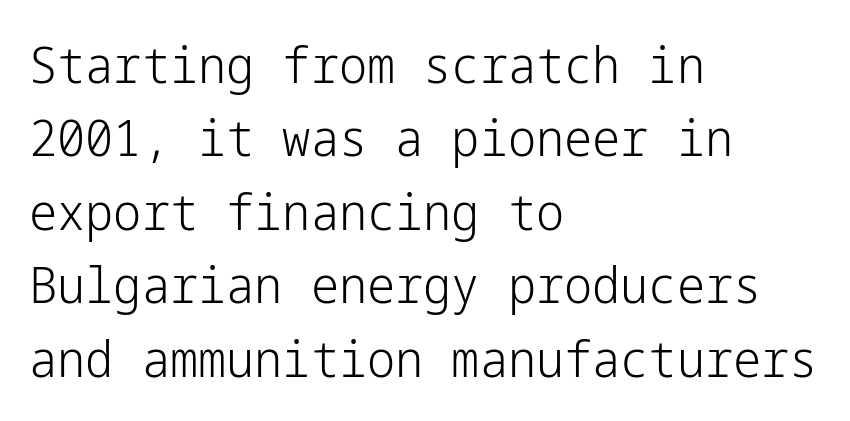
Stroke terminals: plain, sans-serif. On a weight scale, this lands at 450 or below. Short and long lines alike share a common starting point at left. Upright lettering throughout.
